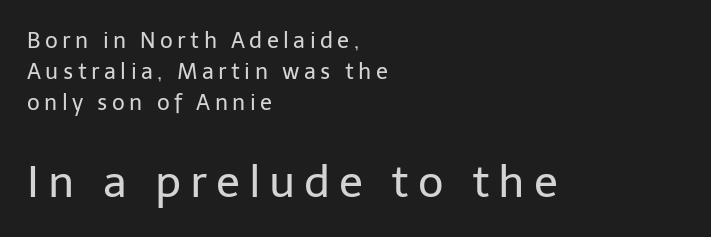
The image shows 44 px regular-weight sans-serif type, upright; set left-aligned, normal line spacing (1.41x), unusually wide letter spacing (+0.2 em), not underlined; the second (bottom) block is 2.0x larger; low stroke contrast and a medium x-height.
